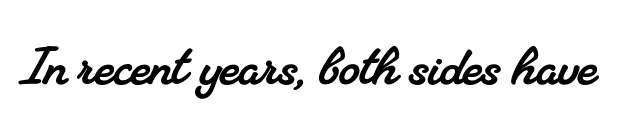
Type style note: has serifs. These lines keep a tight, regular rhythm from letter to letter. Each letter keeps its own natural width here, so spacing adapts to shape. Only glyphs here, with clear space below each row.
